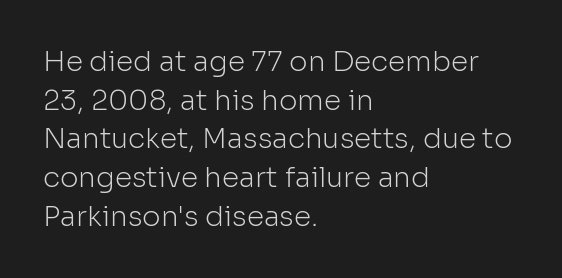
Q: Is the text bold? A: No.
Q: Is the text italic (slanted)? A: No, it is upright.
Q: Is the typeface a serif or a sans-serif typeface? A: Sans-serif.
Q: Is the text underlined? A: No.
Q: How is the paragraph aligned? A: Left-aligned.
Q: Is the spacing between letters normal or unusually wide? A: Normal.
Q: Is the spacing between lines tight, normal or loose? A: Normal.
Q: Width (condensed, normal, or wide)? A: Normal.
Q: Stroke contrast? A: Low.
Q: x-height? A: Medium.
Q: Monospaced? A: No.
